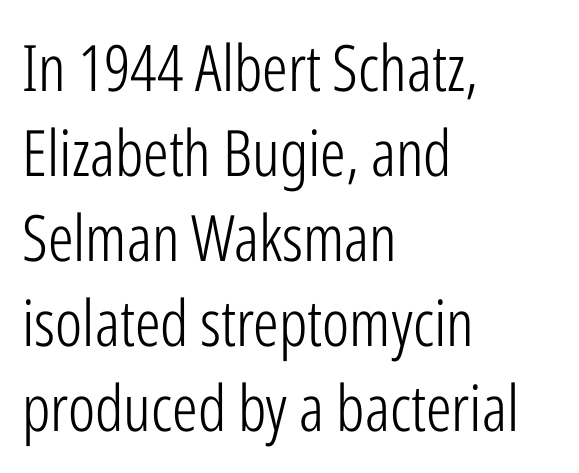
{"serif": "no", "italic": "no", "bold": "no", "weight": "light", "width": "condensed", "stroke_contrast": "low", "x_height": "medium", "monospaced": "no", "underline": "no", "align": "left", "line_spacing": "normal", "line_spacing_ratio": 1.33, "letter_spacing": "normal", "letter_spacing_em": 0.0, "glyph_px": 64}
